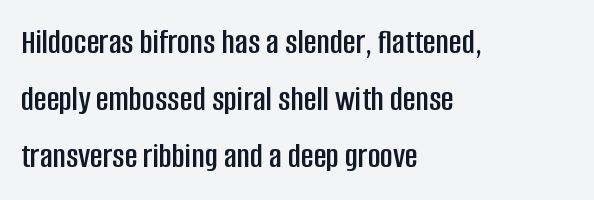
{"serif": "no", "italic": "no", "width": "condensed", "stroke_contrast": "low", "x_height": "large", "monospaced": "no", "underline": "no", "align": "left", "line_spacing": "normal", "line_spacing_ratio": 1.63, "letter_spacing": "normal", "letter_spacing_em": 0.0, "glyph_px": 35}
